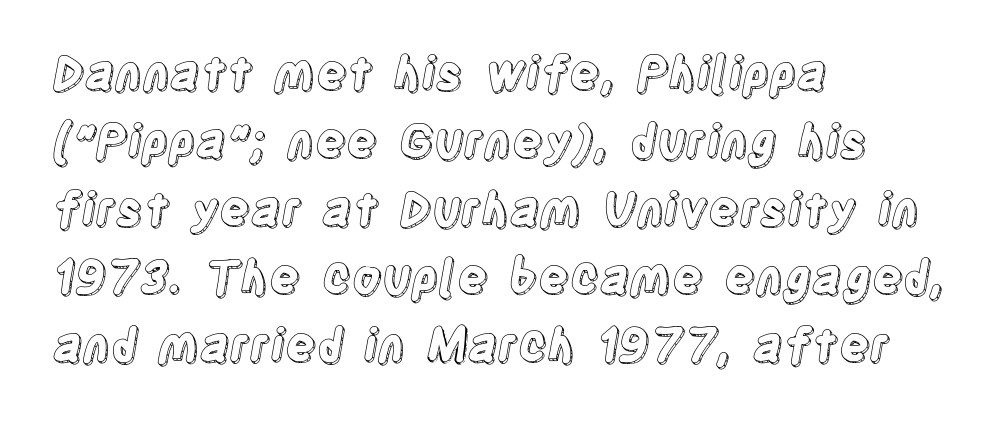
{"width": "condensed", "x_height": "large", "monospaced": "no", "underline": "no", "align": "left", "line_spacing": "normal", "line_spacing_ratio": 1.48, "letter_spacing": "normal", "letter_spacing_em": 0.0, "glyph_px": 46}
